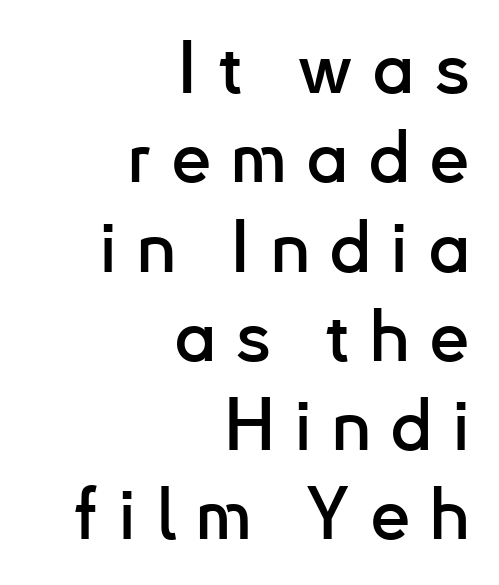
The rendering shows plain stroke endings on the letterforms — a sans-serif design. Notice how the stems are strictly vertical — no italics here. These lines have a slow, spaced-out rhythm from letter to letter. Here the designer chose a conventional face with non-uniform glyph widths. The space beneath each line is pristine and unruled.
